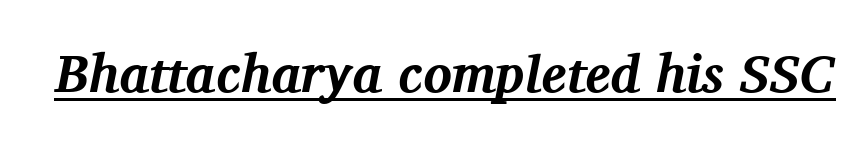
Q: Is the text bold? A: Yes.
Q: Is the text italic (slanted)? A: Yes, it leans right by about 11 degrees.
Q: Is the typeface a serif or a sans-serif typeface? A: Serif.
Q: Is the text underlined? A: Yes.
Q: Is the spacing between letters normal or unusually wide? A: Normal.
Q: Width (condensed, normal, or wide)? A: Normal.
Q: Stroke contrast? A: Medium.
Q: x-height? A: Medium.
Q: Monospaced? A: No.
